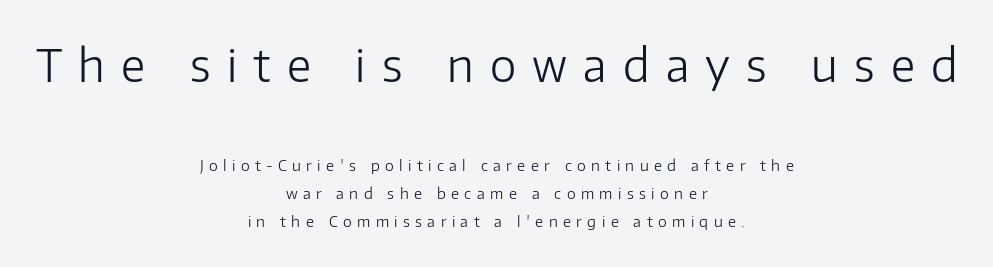
The paragraph shown floats in the horizontal middle. A student would notice the top passage is typeset larger than what follows. Nothing sits at the stroke ends, so this counts as sans-serif. Unlike italic type, these characters show no tilt at all. Students, note that the glyphs here are deliberately spaced far apart. You could not count columns in this text — the font is proportionally spaced.
